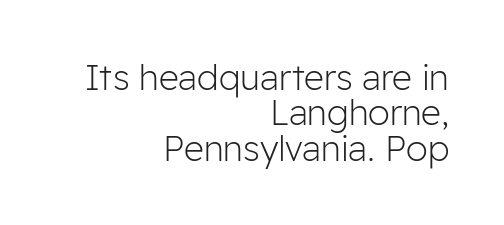
The paragraph has a hard right edge and a soft left edge. Think of a printed novel: that variable character pitch is what you see here. Classification — sans serif. No heavy texture on the line: the type isn't bold.
